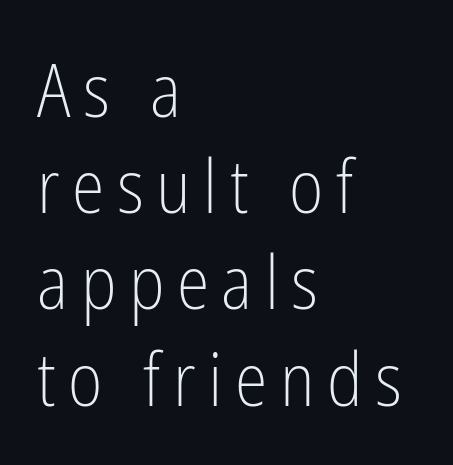
{"serif": "no", "italic": "no", "bold": "no", "weight": "light", "width": "condensed", "stroke_contrast": "low", "x_height": "medium", "monospaced": "no", "underline": "no", "align": "left", "line_spacing": "normal", "line_spacing_ratio": 1.3, "glyph_px": 74}
